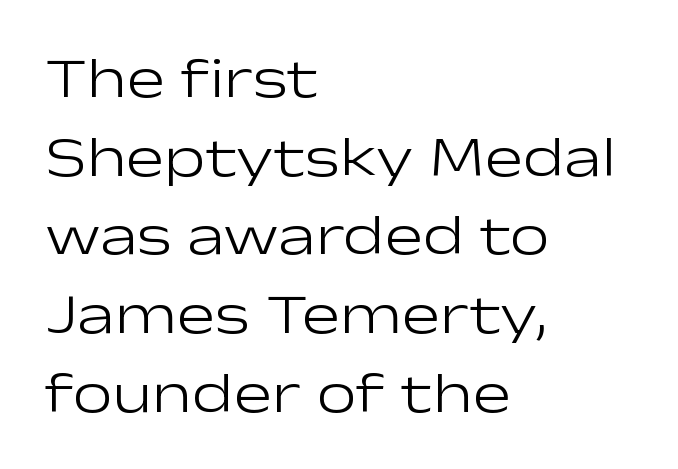
Weight class: somewhere from thin through regular. Classification — sans serif. Words float on clear page, feet unadorned. Baseline-to-baseline distance is the conventional proportion of letter height. Is there any slant? The stems are plumb.
